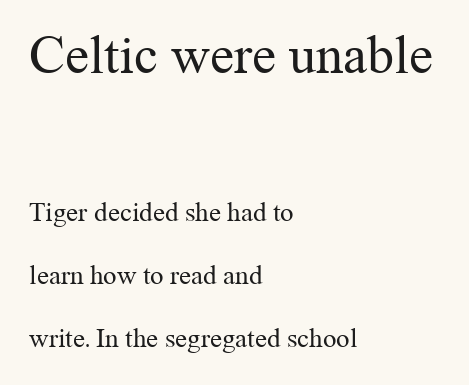
{"serif": "yes", "italic": "no", "bold": "no", "weight": "regular", "width": "normal", "stroke_contrast": "medium", "x_height": "medium", "monospaced": "no", "underline": "no", "align": "left", "line_spacing": "loose", "line_spacing_ratio": 2.34, "letter_spacing": "normal", "letter_spacing_em": 0.0, "larger_block": "first", "size_ratio": 2.0, "glyph_px": 54}
